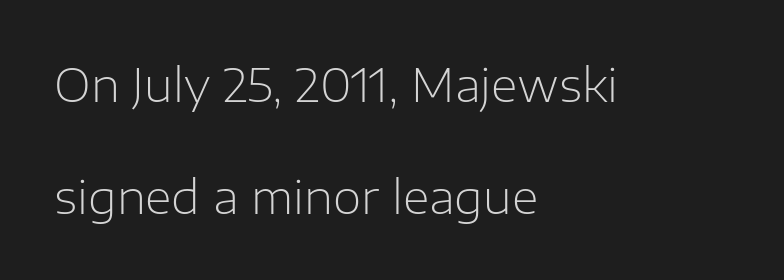
{"serif": "no", "italic": "no", "bold": "no", "weight": "light", "width": "normal", "stroke_contrast": "low", "x_height": "medium", "monospaced": "no", "underline": "no", "align": "left", "line_spacing": "loose", "line_spacing_ratio": 2.44, "letter_spacing": "normal", "letter_spacing_em": 0.0, "glyph_px": 46}
